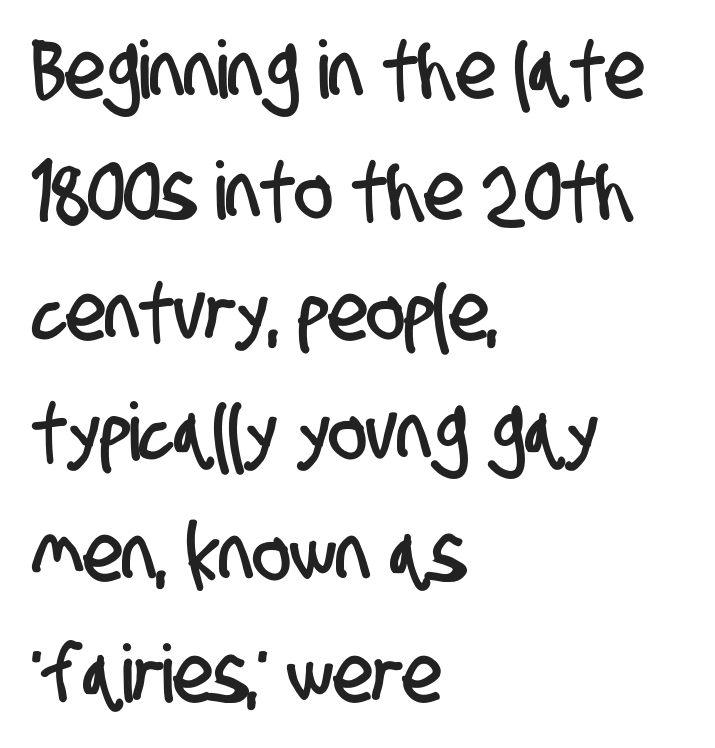
One-word summary of the alignment: left. Spacing between characters is what you'd get straight out of the box. This sample has the flowing, uneven cadence of proportional lettering. If you measured baseline to baseline, you'd find a middling distance. Check under the words: just untouched page.
